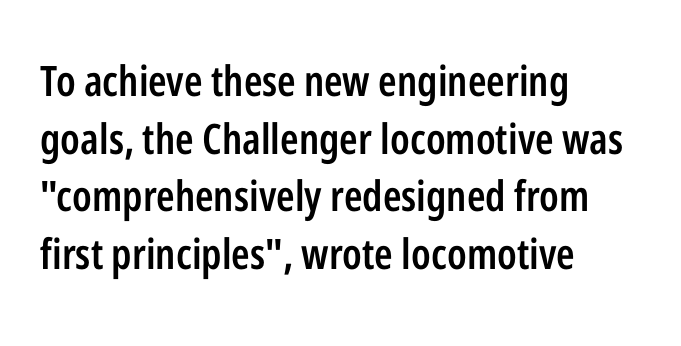
{"serif": "no", "italic": "no", "bold": "semi", "weight": "semibold", "width": "condensed", "stroke_contrast": "low", "x_height": "medium", "monospaced": "no", "underline": "no", "align": "left", "line_spacing": "normal", "line_spacing_ratio": 1.37, "letter_spacing": "normal", "letter_spacing_em": 0.0, "glyph_px": 42}
